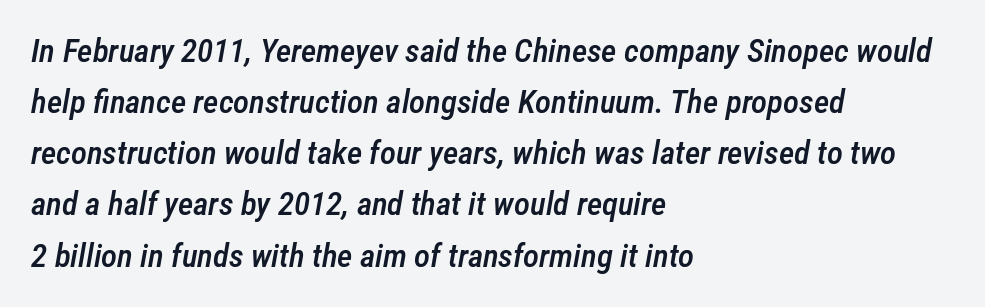
The image shows 33 px semibold, condensed type, italic (leaning right); set left-aligned, normal line spacing (1.55x), normal letter spacing, not underlined; low stroke contrast and a medium x-height.
